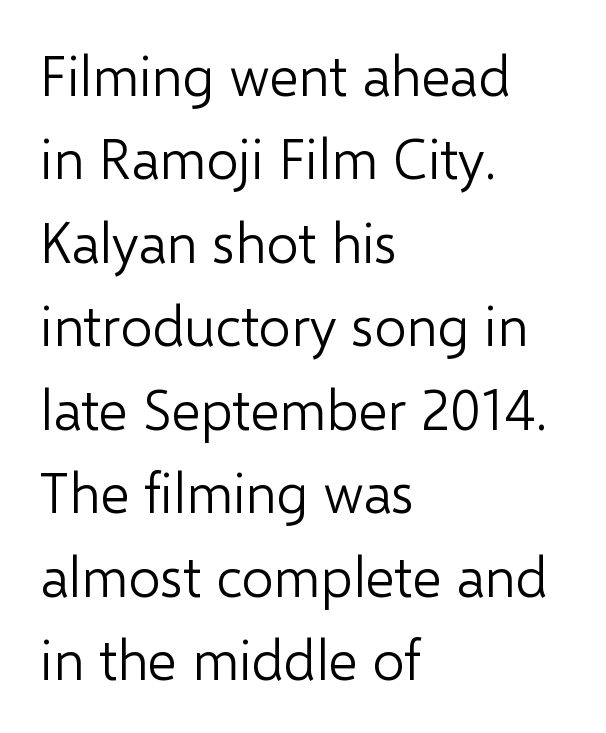
Q: Is the text bold? A: No.
Q: Is the text italic (slanted)? A: No, it is upright.
Q: Is the typeface a serif or a sans-serif typeface? A: Sans-serif.
Q: Is the text underlined? A: No.
Q: How is the paragraph aligned? A: Left-aligned.
Q: Is the spacing between letters normal or unusually wide? A: Normal.
Q: Is the spacing between lines tight, normal or loose? A: Normal.
Q: Width (condensed, normal, or wide)? A: Normal.
Q: Stroke contrast? A: Low.
Q: x-height? A: Medium.
Q: Monospaced? A: No.
